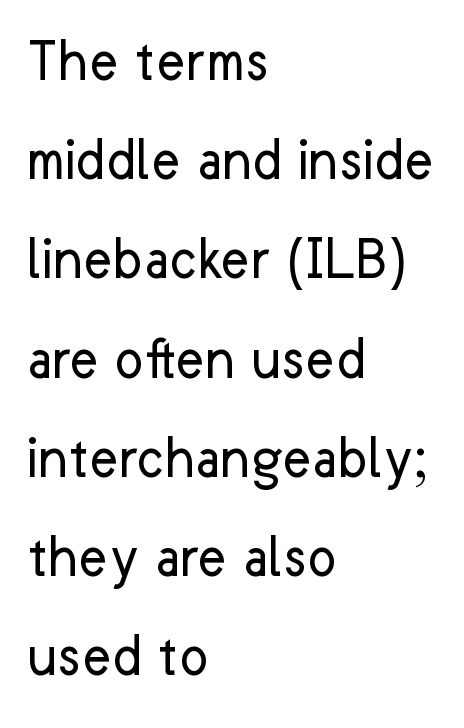
Horizontal alignment here is leftward, the default for most running prose. The typography opts for an upright posture over an oblique one. Evenly set lines give the paragraph a standard silhouette. Proportional: the letters do not fall into vertical columns. Typographically, this falls in the sans-serif category. Tracking value appears to be zero — textbook default spacing.
